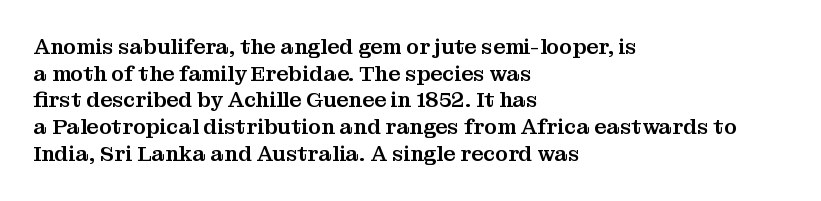
The image shows 21 px text type, upright; set left-aligned, normal line spacing (1.27x), normal letter spacing, not underlined.
